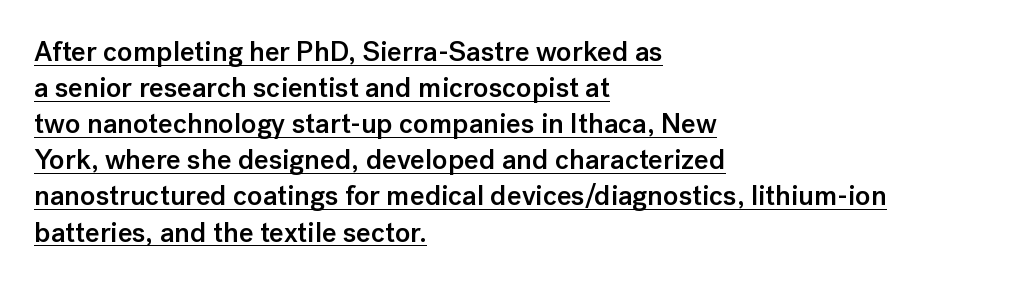
Nobody touched the tracking dial on this one. Leftover space on each line is placed entirely after the last word. Type style note: lacks serifs. Each letter keeps its own natural width here, so spacing adapts to shape. A rule runs beneath these lines of type. Leading matches the norm, producing a regular column.
